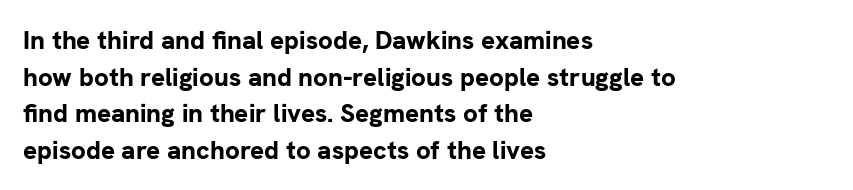
The image shows 26 px bold type, upright; set left-aligned, normal line spacing (1.41x), normal letter spacing, not underlined.
